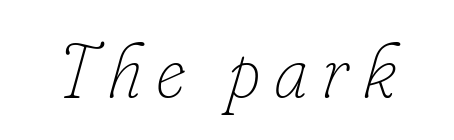
{"italic": "yes", "lean": "right", "slant_degrees": 16, "bold": "no", "weight": "thin", "width": "normal", "stroke_contrast": "low", "x_height": "small", "monospaced": "no", "underline": "no", "glyph_px": 75}
